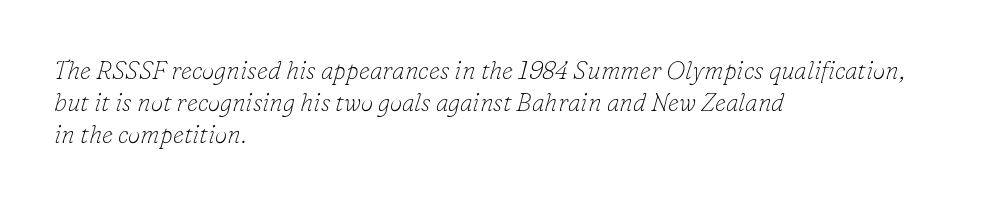
The image shows 25 px text type, italic (leaning right); set left-aligned, normal line spacing (1.29x), normal letter spacing, not underlined.
